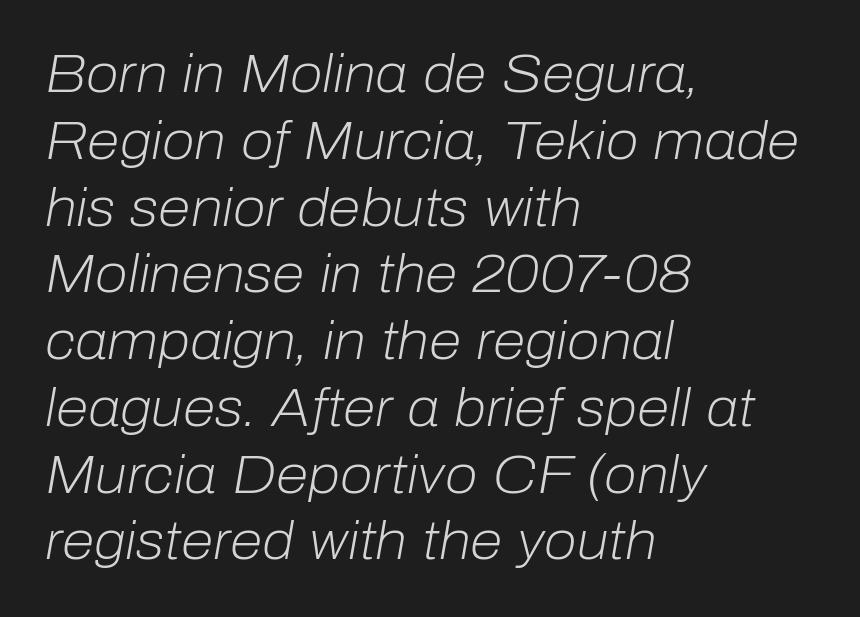
The image shows 53 px light type, italic (leaning right); set left-aligned, normal line spacing (1.26x), normal letter spacing, not underlined; low stroke contrast and a medium x-height.
